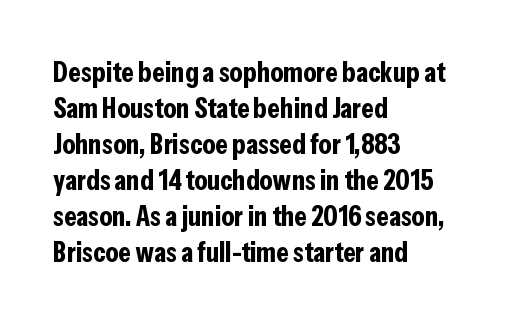
{"serif": "no", "italic": "no", "bold": "yes", "weight": "bold", "width": "condensed", "stroke_contrast": "low", "x_height": "medium", "monospaced": "no", "underline": "no", "align": "left", "line_spacing_ratio": 1.24, "letter_spacing": "normal", "letter_spacing_em": 0.0, "glyph_px": 29}
